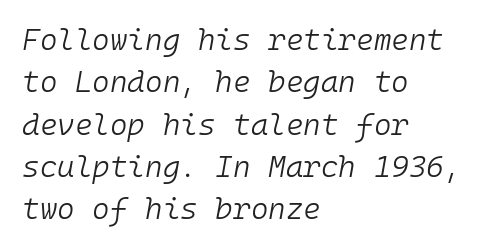
The image shows 30 px light type, italic (leaning right), monospaced; set left-aligned, normal line spacing (1.41x), normal letter spacing, not underlined; low stroke contrast and a medium x-height.
